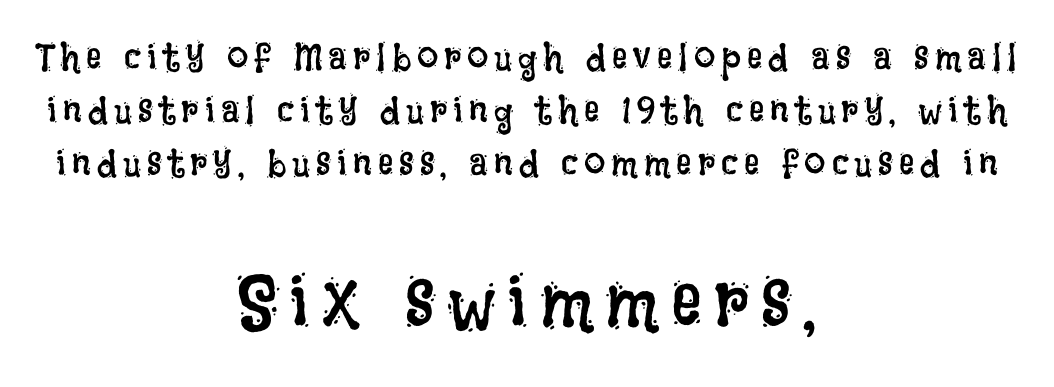
The line-height multiplier appears to be the usual default. Is the block centered? Yes — each line is placed symmetrically about the middle. This is roman type, the default non-slanted kind. Summary of weight: not heavy and not bold. Plain, unruled lines of type. Character widths vary here, with narrow letters taking less room than wide ones.
